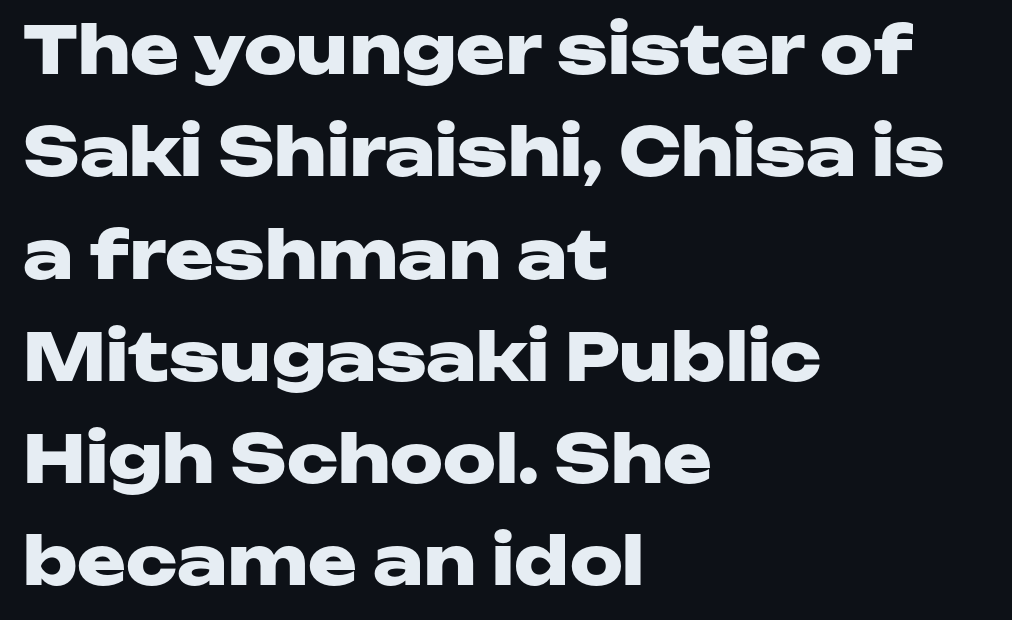
{"serif": "no", "italic": "no", "bold": "yes", "weight": "heavy", "width": "wide", "stroke_contrast": "low", "x_height": "medium", "monospaced": "no", "underline": "no", "align": "left", "line_spacing": "normal", "line_spacing_ratio": 1.55, "letter_spacing": "normal", "letter_spacing_em": 0.0, "glyph_px": 66}
